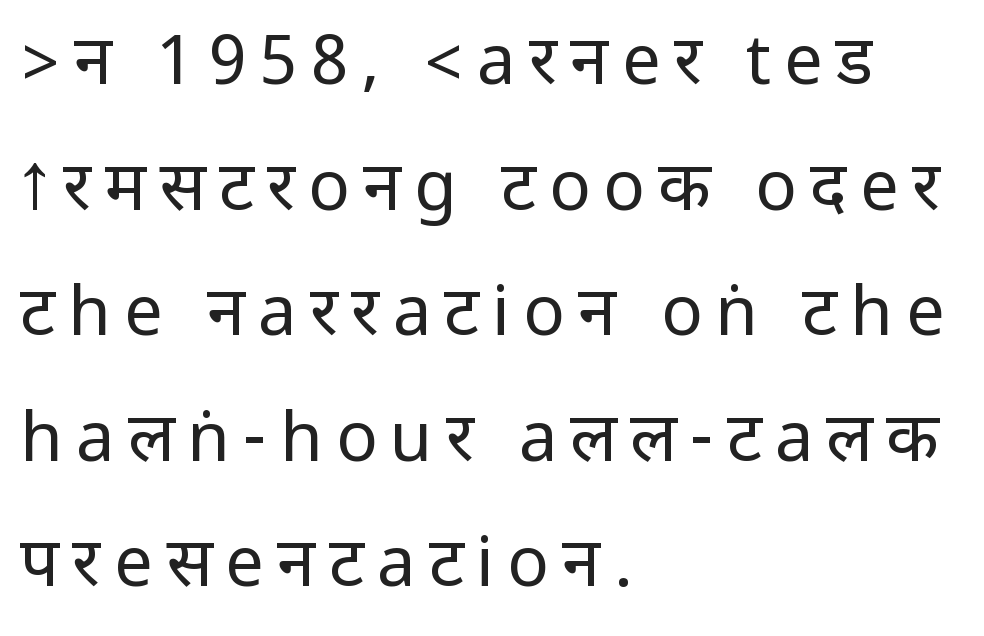
Q: Is the text bold? A: No.
Q: Is the text italic (slanted)? A: No, it is upright.
Q: Is the typeface a serif or a sans-serif typeface? A: Sans-serif.
Q: Is the text underlined? A: No.
Q: How is the paragraph aligned? A: Left-aligned.
Q: Width (condensed, normal, or wide)? A: Condensed.
Q: Stroke contrast? A: Low.
